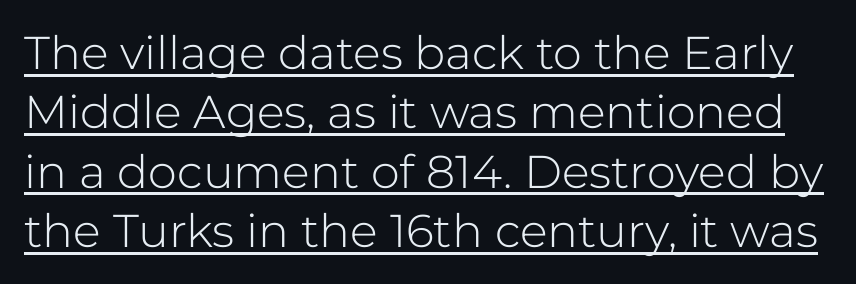
{"serif": "no", "italic": "no", "bold": "no", "weight": "light", "width": "normal", "stroke_contrast": "low", "x_height": "medium", "monospaced": "no", "underline": "yes", "line_spacing": "normal", "line_spacing_ratio": 1.29, "letter_spacing": "normal", "letter_spacing_em": 0.0, "glyph_px": 46}
